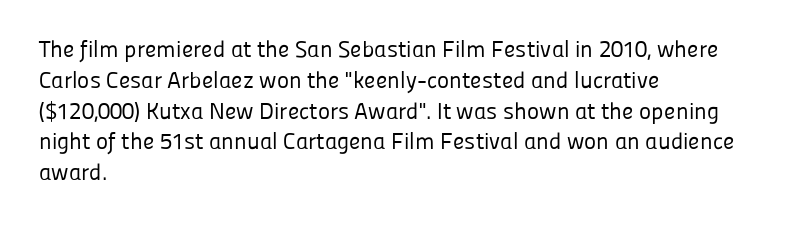
{"italic": "no", "bold": "no", "underline": "no", "align": "left", "line_spacing": "normal", "line_spacing_ratio": 1.34, "letter_spacing": "normal", "letter_spacing_em": 0.0, "glyph_px": 23}
